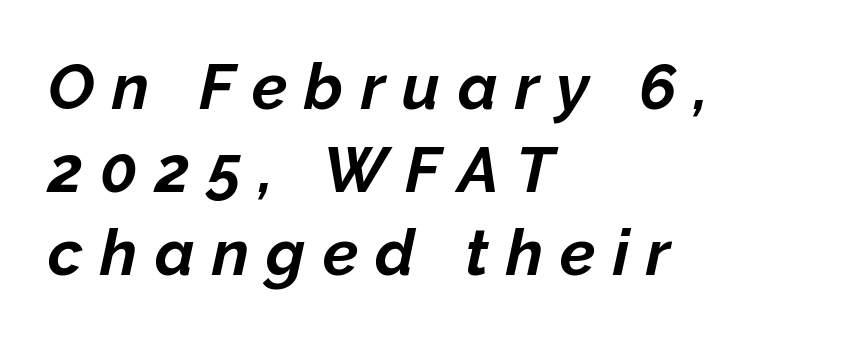
{"italic": "yes", "lean": "right", "slant_degrees": 12, "bold": "yes", "weight": "bold", "width": "normal", "stroke_contrast": "low", "x_height": "medium", "monospaced": "no", "underline": "no", "align": "left", "line_spacing": "normal", "line_spacing_ratio": 1.3, "letter_spacing": "wide", "letter_spacing_em": 0.27, "glyph_px": 64}
